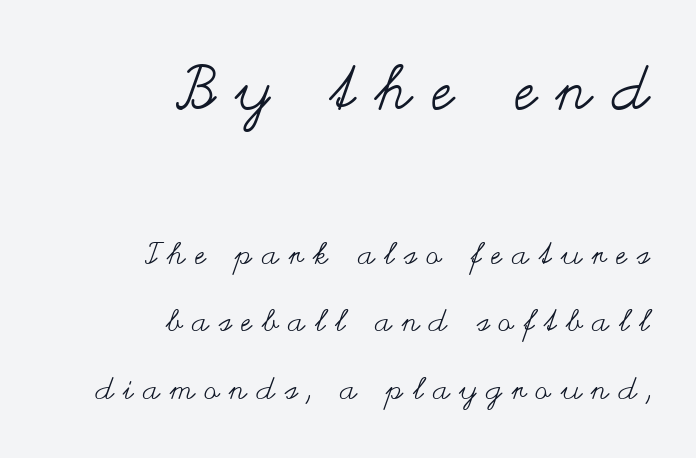
{"bold": "no", "weight": "regular", "width": "wide", "stroke_contrast": "medium", "x_height": "small", "monospaced": "no", "underline": "no", "align": "right", "line_spacing": "loose", "line_spacing_ratio": 2.26, "letter_spacing": "wide", "letter_spacing_em": 0.34, "larger_block": "first", "size_ratio": 2.03, "glyph_px": 61}
